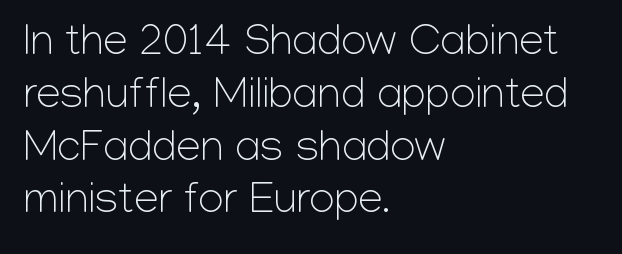
{"serif": "no", "italic": "no", "bold": "no", "weight": "light", "width": "normal", "stroke_contrast": "low", "x_height": "medium", "monospaced": "no", "underline": "no", "align": "left", "line_spacing_ratio": 1.2, "letter_spacing": "normal", "letter_spacing_em": 0.0, "glyph_px": 44}
